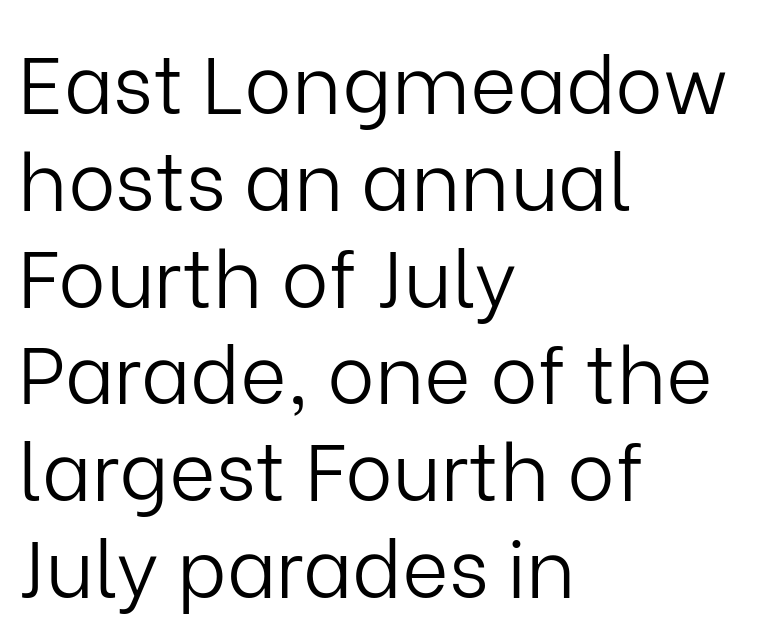
Q: Is the text bold? A: No.
Q: Is the text italic (slanted)? A: No, it is upright.
Q: Is the typeface a serif or a sans-serif typeface? A: Sans-serif.
Q: Is the text underlined? A: No.
Q: How is the paragraph aligned? A: Left-aligned.
Q: Is the spacing between letters normal or unusually wide? A: Normal.
Q: Width (condensed, normal, or wide)? A: Normal.
Q: Stroke contrast? A: Low.
Q: x-height? A: Medium.
Q: Monospaced? A: No.
